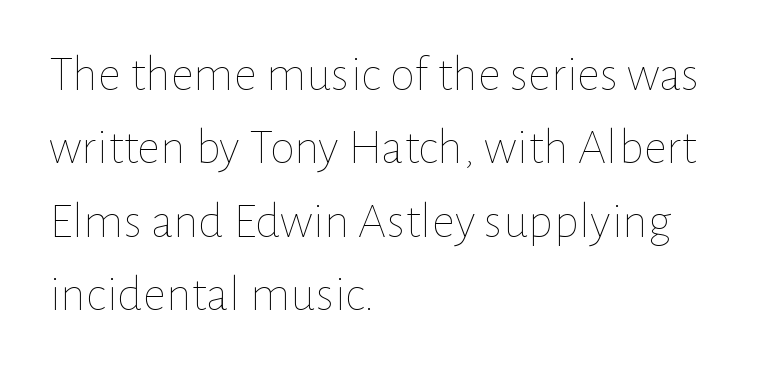
The image shows 51 px thin type, upright; set left-aligned, normal line spacing (1.44x), normal letter spacing, not underlined; low stroke contrast and a medium x-height.
